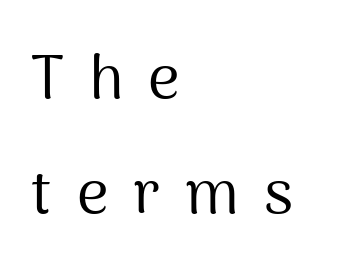
Q: Is the text bold? A: No.
Q: Is the text italic (slanted)? A: No, it is upright.
Q: Is the typeface a serif or a sans-serif typeface? A: Sans-serif.
Q: Is the text underlined? A: No.
Q: How is the paragraph aligned? A: Left-aligned.
Q: Is the spacing between letters normal or unusually wide? A: Unusually wide.
Q: Width (condensed, normal, or wide)? A: Normal.
Q: Stroke contrast? A: Medium.
Q: x-height? A: Medium.
Q: Monospaced? A: No.
